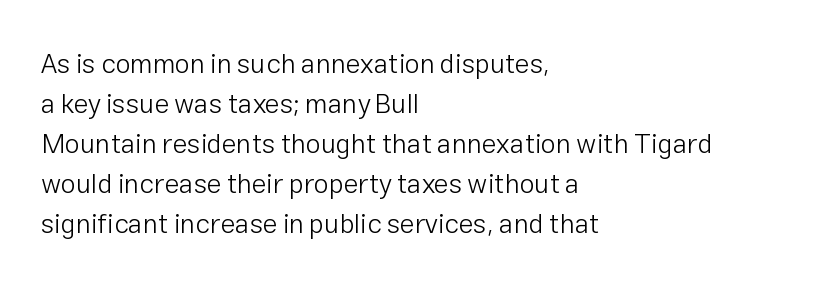
Q: Is the text bold? A: No.
Q: Is the text italic (slanted)? A: No, it is upright.
Q: Is the text underlined? A: No.
Q: How is the paragraph aligned? A: Left-aligned.
Q: Is the spacing between letters normal or unusually wide? A: Normal.
Q: Is the spacing between lines tight, normal or loose? A: Normal.
